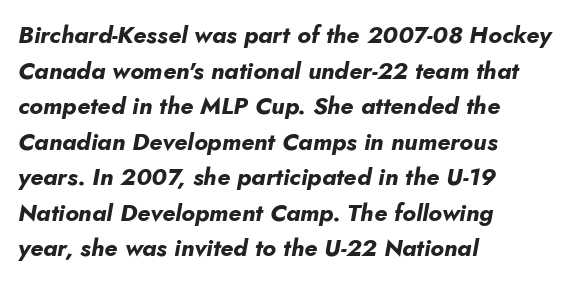
The image shows 24 px bold type, italic (leaning right); set left-aligned, normal line spacing (1.48x), normal letter spacing, not underlined.
